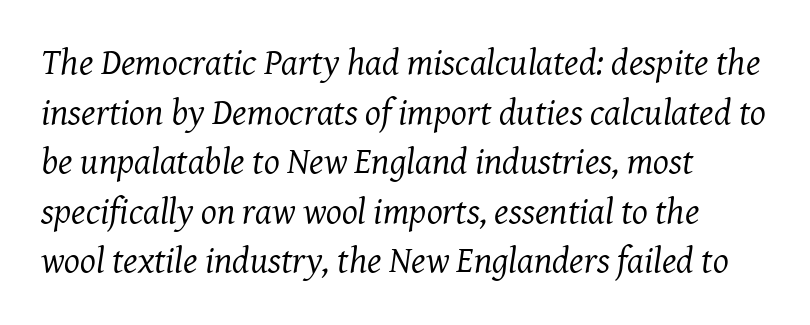
Q: Is the text bold? A: No.
Q: Is the text italic (slanted)? A: Yes, it leans right by about 8 degrees.
Q: Is the typeface a serif or a sans-serif typeface? A: Serif.
Q: Is the text underlined? A: No.
Q: How is the paragraph aligned? A: Left-aligned.
Q: Is the spacing between letters normal or unusually wide? A: Normal.
Q: Is the spacing between lines tight, normal or loose? A: Normal.
Q: Width (condensed, normal, or wide)? A: Normal.
Q: Stroke contrast? A: Medium.
Q: x-height? A: Medium.
Q: Monospaced? A: No.
